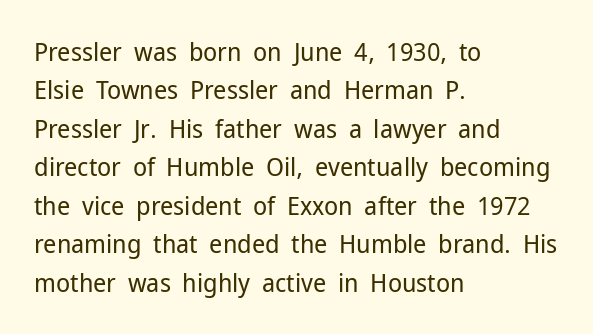
The image shows 26 px text type, upright; set left-aligned, normal line spacing (1.48x), normal letter spacing, not underlined.
